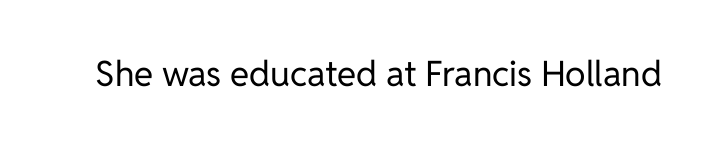
Q: Is the text bold? A: No.
Q: Is the text italic (slanted)? A: No, it is upright.
Q: Is the typeface a serif or a sans-serif typeface? A: Sans-serif.
Q: Is the text underlined? A: No.
Q: Is the spacing between letters normal or unusually wide? A: Normal.
Q: Width (condensed, normal, or wide)? A: Normal.
Q: Stroke contrast? A: Low.
Q: x-height? A: Medium.
Q: Monospaced? A: No.
